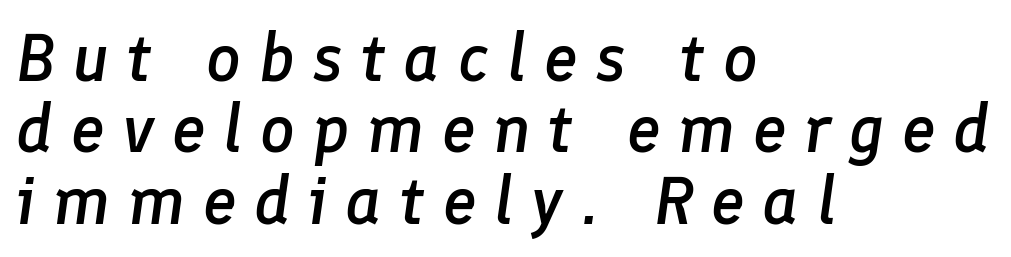
The image shows 68 px semibold type, italic (leaning right); set left-aligned, tight line spacing (1.05x), unusually wide letter spacing (+0.26 em), not underlined; low stroke contrast and a medium x-height.
